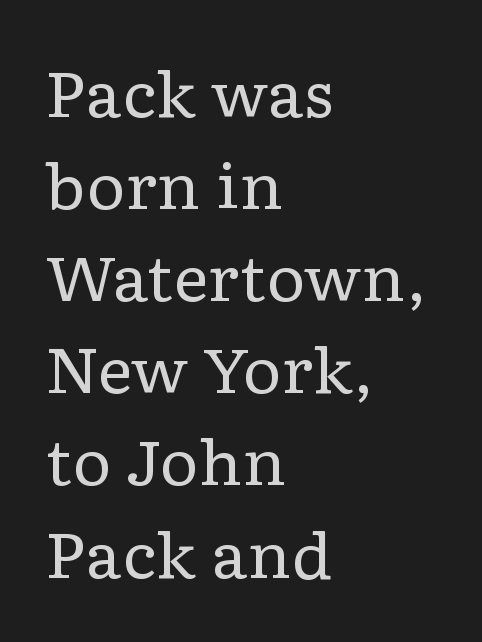
The image shows 61 px regular-weight, wide serif type, upright; set left-aligned, normal line spacing (1.51x), normal letter spacing, not underlined; low stroke contrast and a medium x-height.
